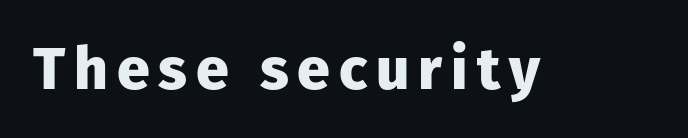
The image shows 59 px heavy sans-serif type, upright; set not underlined; low stroke contrast and a medium x-height.
